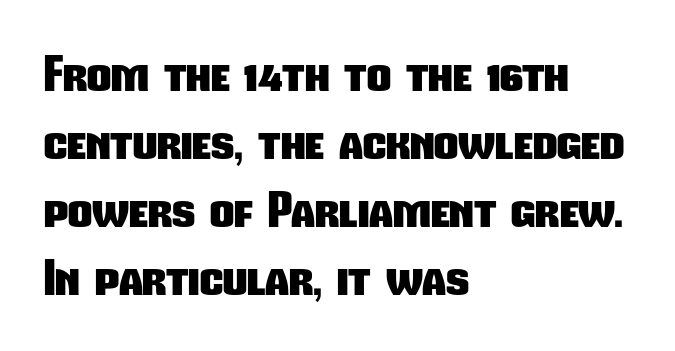
Clear beneath every line of the passage. Emphasis by weight is at full strength: bold. The designer went with a sans here, leaving each stem footless. Proportional: the letters do not fall into vertical columns. Vertical spacing — default. Each line starts at the same left margin while the right side varies.
